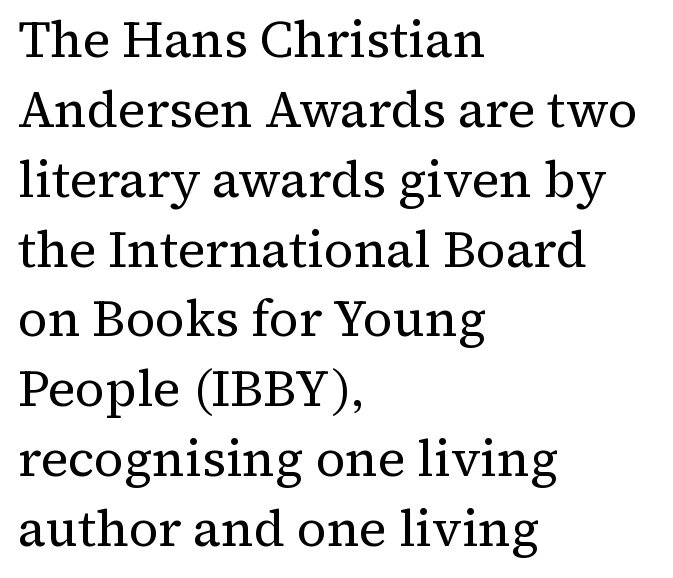
{"serif": "yes", "italic": "no", "bold": "no", "weight": "regular", "width": "normal", "stroke_contrast": "medium", "x_height": "medium", "monospaced": "no", "underline": "no", "align": "left", "line_spacing": "normal", "line_spacing_ratio": 1.37, "letter_spacing": "normal", "letter_spacing_em": 0.0, "glyph_px": 51}
